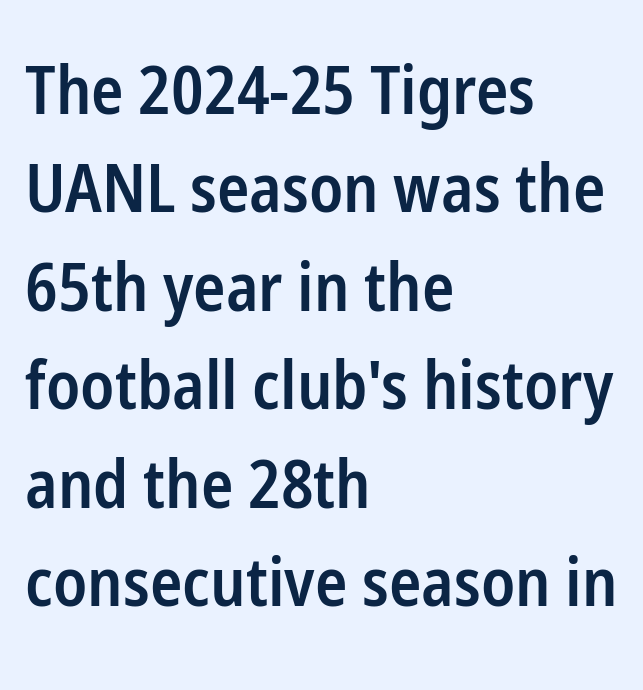
{"serif": "no", "italic": "no", "bold": "semi", "weight": "semibold", "width": "condensed", "stroke_contrast": "low", "x_height": "medium", "monospaced": "no", "underline": "no", "align": "left", "line_spacing": "normal", "line_spacing_ratio": 1.47, "letter_spacing": "normal", "letter_spacing_em": 0.0, "glyph_px": 67}
